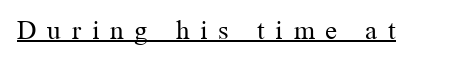
{"italic": "no", "bold": "no", "underline": "yes", "letter_spacing": "wide", "letter_spacing_em": 0.4, "glyph_px": 27}
